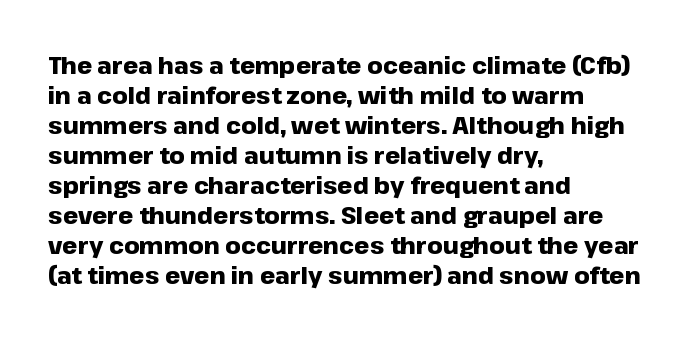
{"italic": "no", "bold": "yes", "underline": "no", "align": "left", "line_spacing": "normal", "line_spacing_ratio": 1.25, "letter_spacing": "normal", "letter_spacing_em": 0.0, "glyph_px": 24}
